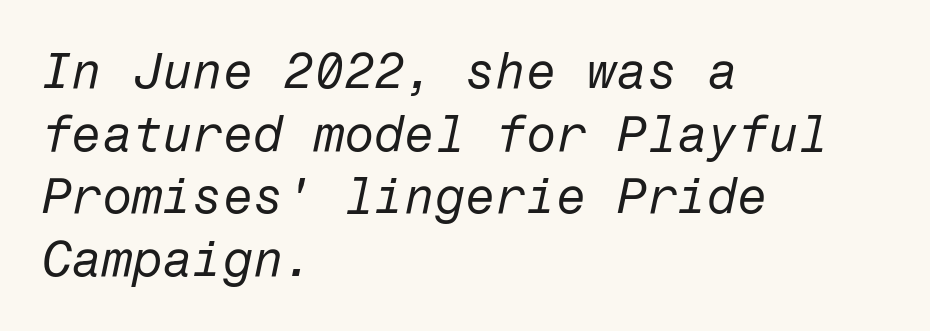
The image shows 49 px regular-weight type, italic (leaning right); set left-aligned, normal line spacing (1.28x), normal letter spacing, not underlined; low stroke contrast and a medium x-height.
